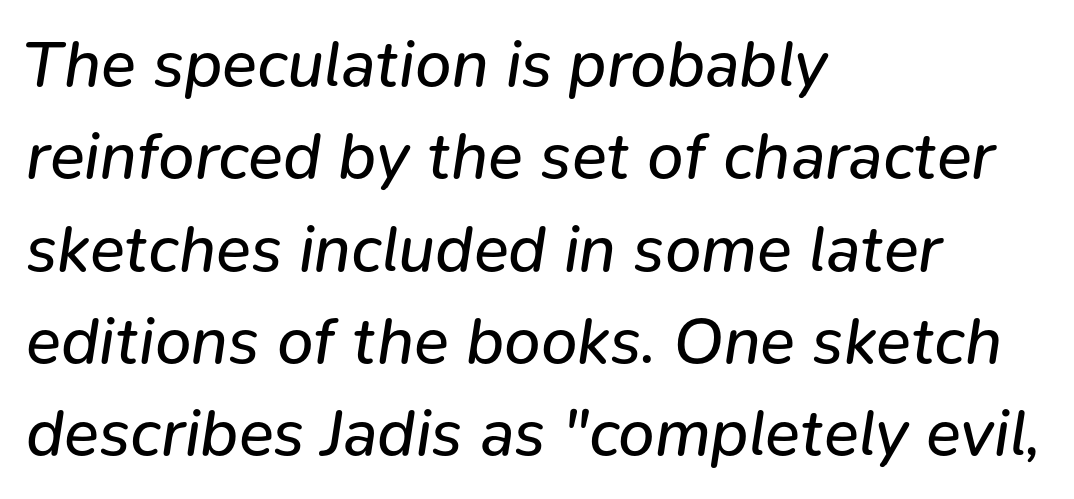
{"italic": "yes", "lean": "right", "slant_degrees": 9, "bold": "no", "weight": "regular", "width": "normal", "stroke_contrast": "low", "x_height": "medium", "monospaced": "no", "underline": "no", "align": "left", "line_spacing": "normal", "line_spacing_ratio": 1.42, "letter_spacing": "normal", "letter_spacing_em": 0.0, "glyph_px": 65}
